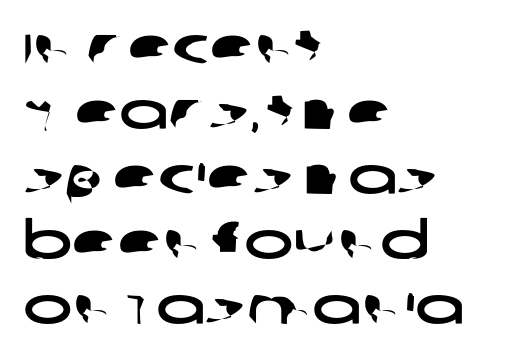
The image shows 52 px wide sans-serif type; set left-aligned, normal line spacing (1.25x), normal letter spacing, not underlined; low stroke contrast and a large x-height.
